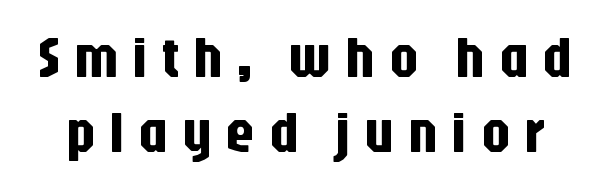
{"serif": "no", "italic": "no", "width": "condensed", "stroke_contrast": "low", "x_height": "large", "monospaced": "no", "underline": "no", "line_spacing": "normal", "line_spacing_ratio": 1.3, "letter_spacing": "wide", "letter_spacing_em": 0.23, "glyph_px": 58}
